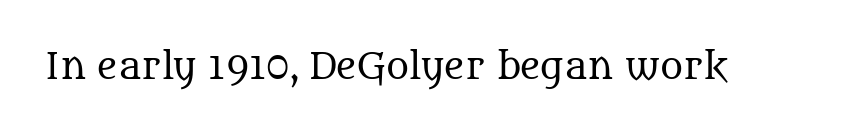
Italic? Not at all — the glyphs are vertical. Stem width sits at or under what a default text font uses. A typesetter would call this proportional, since set widths differ per character. The type family on display is of the serif kind. Descenders are the only things crossing below the line.
